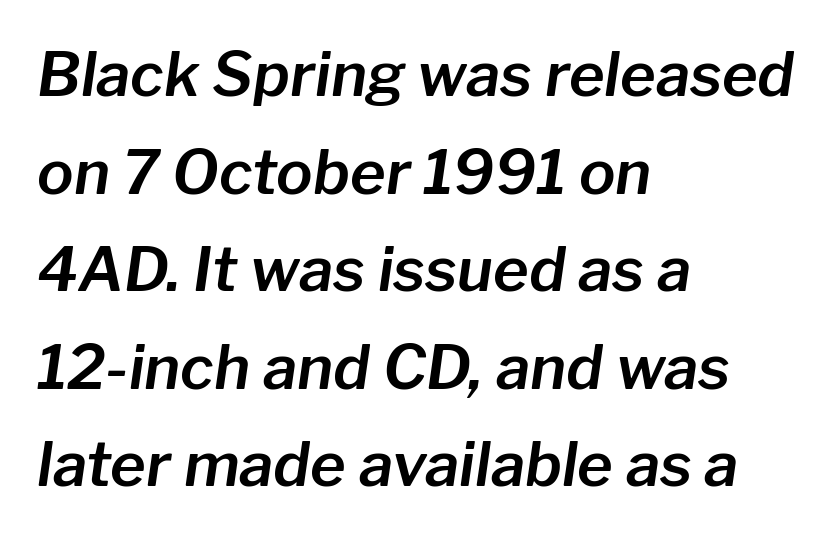
An italicized treatment has been applied to the whole sample. Descenders hang freely into open space. The passage shown has conventional tracking throughout. A classic flush-left, rag-right setting is used for this passage. Is this a fixed-width face? No — the glyphs have proportional, varying widths. Compared with typical paragraphs, the rows here are spaced about the same.
